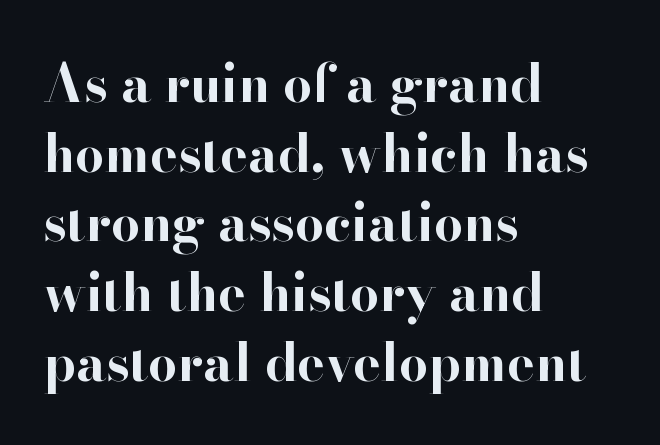
Emphasis by weight is at full strength: bold. Little horizontal feet cap the strokes, marking this as serif type. The paragraph shown leans on its left margin. A typesetter would call this proportional, since set widths differ per character.
